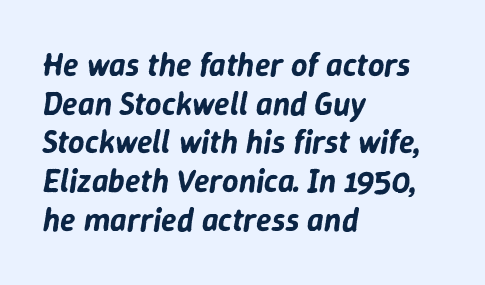
The image shows 32 px text type, italic (leaning right); set left-aligned, line spacing 1.21x, normal letter spacing, not underlined; low stroke contrast and a medium x-height.
